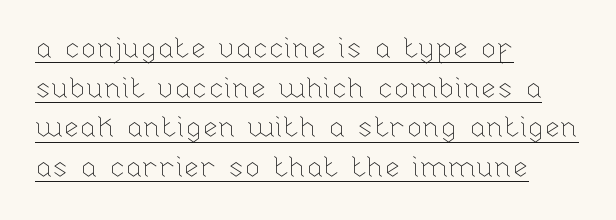
Q: Is the text bold? A: No.
Q: Is the text italic (slanted)? A: No, it is upright.
Q: Is the text underlined? A: Yes.
Q: How is the paragraph aligned? A: Left-aligned.
Q: Is the spacing between letters normal or unusually wide? A: Normal.
Q: Is the spacing between lines tight, normal or loose? A: Normal.
Q: Width (condensed, normal, or wide)? A: Normal.
Q: Stroke contrast? A: Low.
Q: x-height? A: Medium.
Q: Monospaced? A: No.
